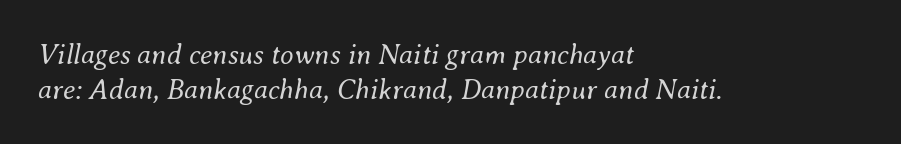
Caption: standard tracking, unaltered. A student would call this left alignment; a typographer would say flush left, rag right. The cut favours lightness, reaching ordinary text weight at its darkest. The rendering uses natural spacing where letterforms have individual widths.
